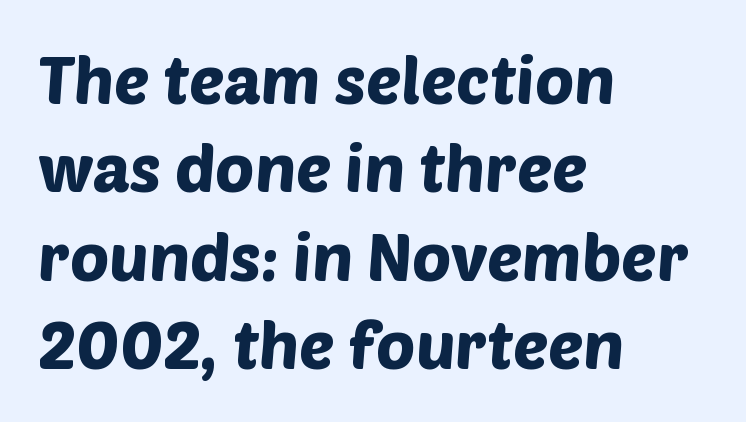
A student would call this left alignment; a typographer would say flush left, rag right. Each word holds together tightly as a unit, with standard inter-letter gaps. Do the characters align in a grid? No, the font is proportional. Honestly, there is no underline to notice here at all.
